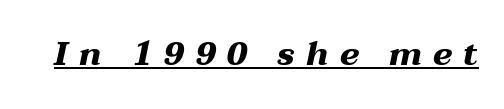
The image shows 33 px heavy, wide type, italic (leaning right); set unusually wide letter spacing (+0.33 em), underlined; medium stroke contrast and a medium x-height.
